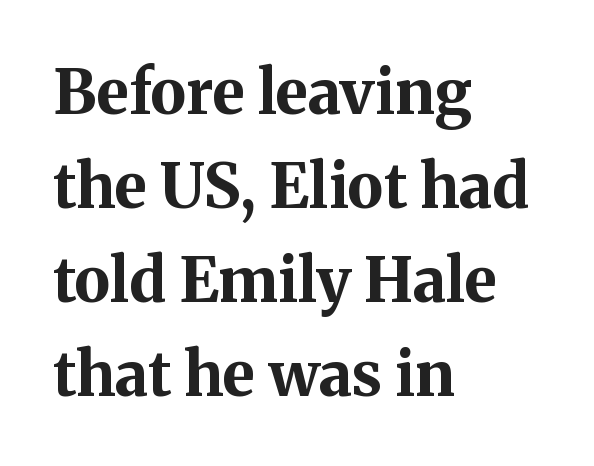
The image shows 61 px bold serif type, upright; set left-aligned, normal line spacing (1.54x), normal letter spacing, not underlined; medium stroke contrast and a medium x-height.
